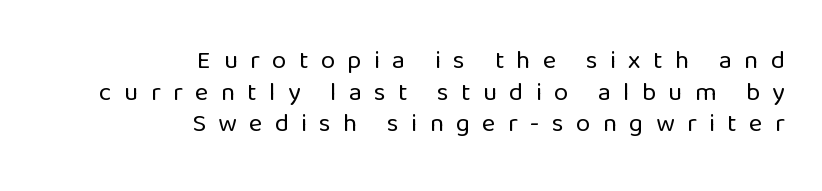
The image shows 26 px text type, upright; set right-aligned, line spacing 1.22x, unusually wide letter spacing (+0.47 em), not underlined.
